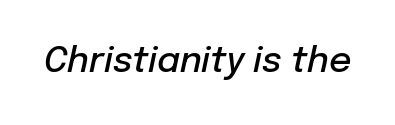
The image shows 35 px semibold type, italic (leaning right); set normal letter spacing, not underlined; low stroke contrast and a medium x-height.
